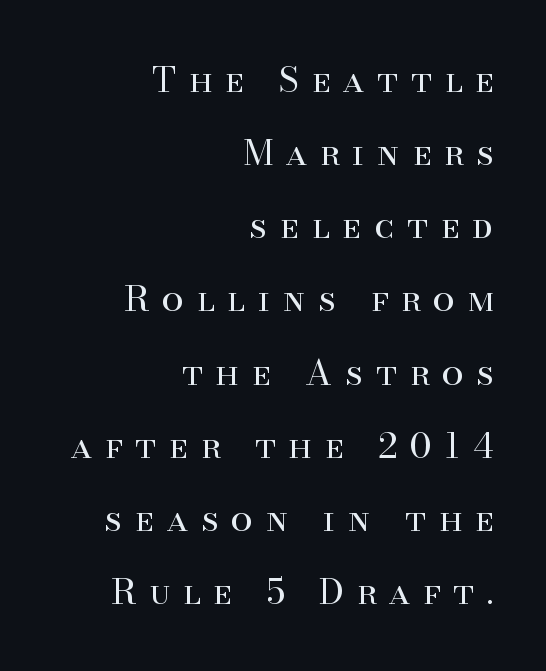
Q: Is the text bold? A: No.
Q: Is the text italic (slanted)? A: No, it is upright.
Q: Is the typeface a serif or a sans-serif typeface? A: Serif.
Q: Is the text underlined? A: No.
Q: How is the paragraph aligned? A: Right-aligned.
Q: Is the spacing between letters normal or unusually wide? A: Unusually wide.
Q: Is the spacing between lines tight, normal or loose? A: Loose.
Q: Width (condensed, normal, or wide)? A: Normal.
Q: Stroke contrast? A: High.
Q: x-height? A: Small.
Q: Monospaced? A: No.
